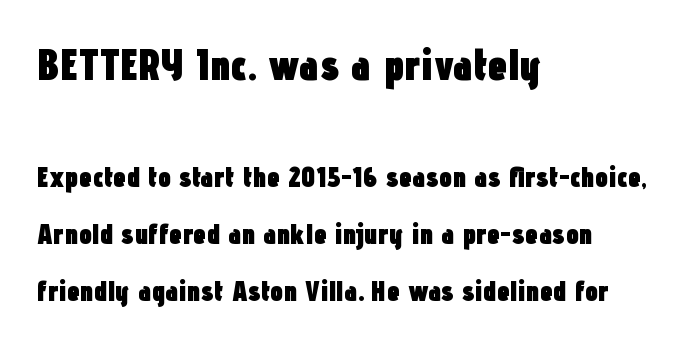
Q: Is the text bold? A: Yes.
Q: Is the text italic (slanted)? A: No, it is upright.
Q: Is the typeface a serif or a sans-serif typeface? A: Sans-serif.
Q: Is the text underlined? A: No.
Q: How is the paragraph aligned? A: Left-aligned.
Q: Is the spacing between letters normal or unusually wide? A: Normal.
Q: Is the spacing between lines tight, normal or loose? A: Loose.
Q: Which block of text is set in a larger size, the first (top) or the second (bottom)? A: The first (top) one.
Q: Width (condensed, normal, or wide)? A: Condensed.
Q: Stroke contrast? A: Low.
Q: x-height? A: Medium.
Q: Monospaced? A: No.
